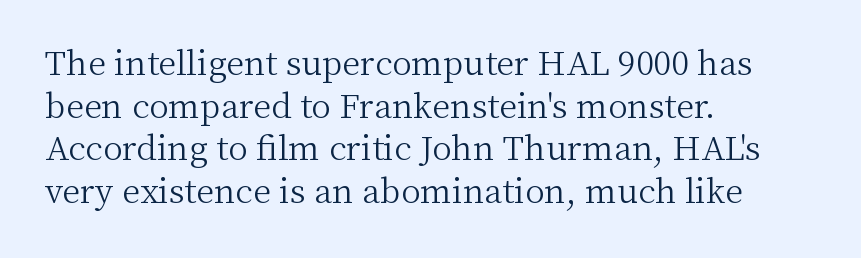
The typesetter chose a ragged-right arrangement here. This is roman type, the default non-slanted kind. Tracking here is standard; glyphs follow each other at the usual distance. Stroke thickness stays within the range of a standard reading face or lighter. These lines are rendered in a variable-pitch font.
